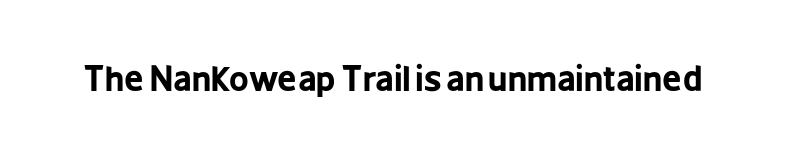
Q: Is the text bold? A: Yes.
Q: Is the text italic (slanted)? A: No, it is upright.
Q: Is the typeface a serif or a sans-serif typeface? A: Sans-serif.
Q: Is the text underlined? A: No.
Q: Is the spacing between letters normal or unusually wide? A: Normal.
Q: Width (condensed, normal, or wide)? A: Condensed.
Q: Stroke contrast? A: Low.
Q: x-height? A: Medium.
Q: Monospaced? A: No.
